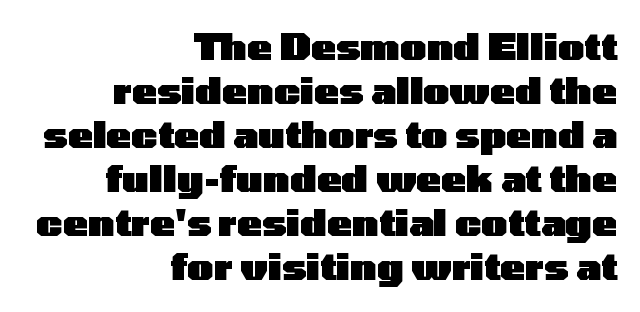
Q: Is the text bold? A: Yes.
Q: Is the text italic (slanted)? A: No, it is upright.
Q: Is the typeface a serif or a sans-serif typeface? A: Sans-serif.
Q: Is the text underlined? A: No.
Q: How is the paragraph aligned? A: Right-aligned.
Q: Is the spacing between letters normal or unusually wide? A: Normal.
Q: Width (condensed, normal, or wide)? A: Wide.
Q: Stroke contrast? A: Low.
Q: x-height? A: Medium.
Q: Monospaced? A: No.
